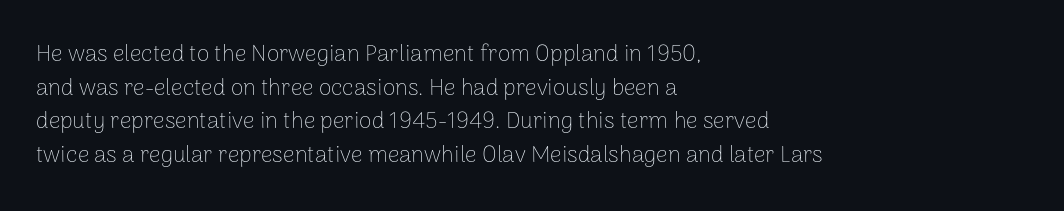
The image shows 23 px text type, upright; set left-aligned, normal line spacing (1.46x), normal letter spacing, not underlined.
